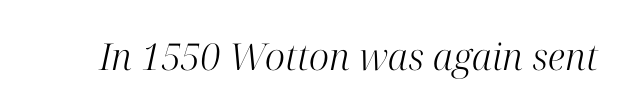
The image shows 37 px light serif type, italic (leaning right); set normal letter spacing, not underlined; high stroke contrast and a medium x-height.
